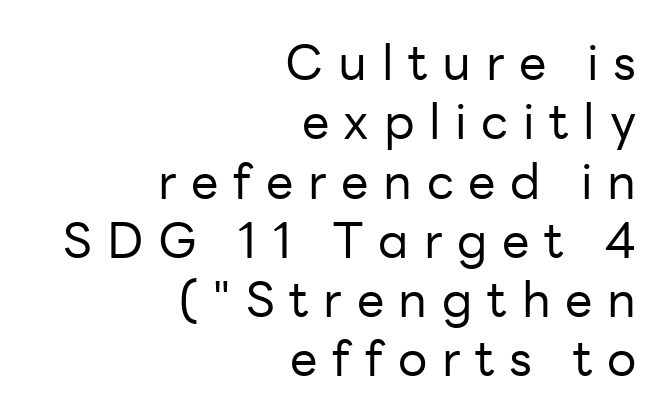
Q: Is the text bold? A: No.
Q: Is the text italic (slanted)? A: No, it is upright.
Q: Is the typeface a serif or a sans-serif typeface? A: Sans-serif.
Q: Is the text underlined? A: No.
Q: How is the paragraph aligned? A: Right-aligned.
Q: Is the spacing between letters normal or unusually wide? A: Unusually wide.
Q: Width (condensed, normal, or wide)? A: Normal.
Q: Stroke contrast? A: Low.
Q: x-height? A: Medium.
Q: Monospaced? A: No.
